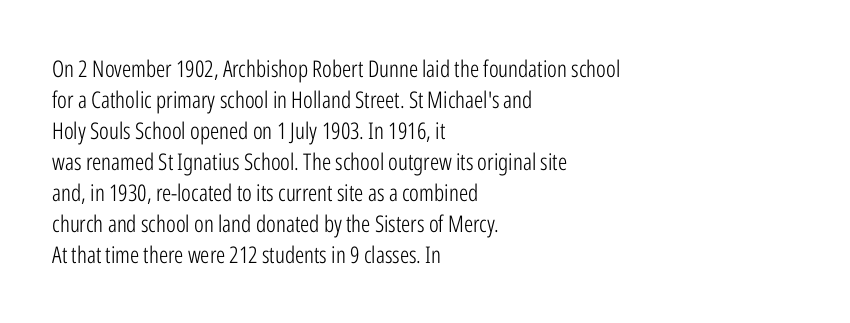
The image shows 23 px text type, upright; set left-aligned, normal line spacing (1.35x), normal letter spacing, not underlined.
